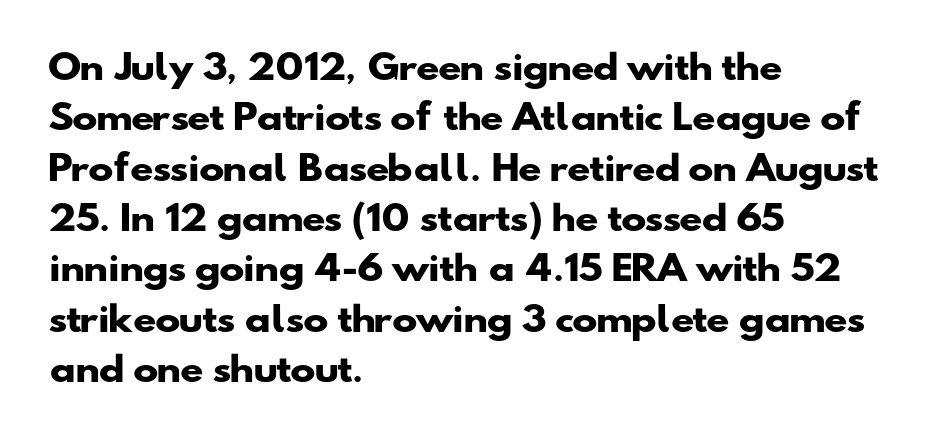
{"serif": "no", "bold": "yes", "weight": "heavy", "width": "wide", "stroke_contrast": "low", "x_height": "small", "monospaced": "no", "underline": "no", "align": "left", "line_spacing": "normal", "line_spacing_ratio": 1.48, "letter_spacing": "normal", "letter_spacing_em": 0.0, "glyph_px": 34}
